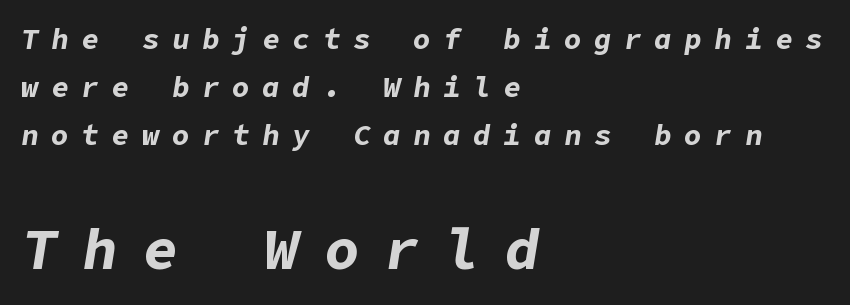
Vertical spacing — default. Reading down the block, your eye returns to a fixed left position each line. Scale increases going downward across the two blocks. Characters are canted at an angle relative to the baseline's perpendicular. Underlining? Definitely not there. The typesetting leans heavy: a genuine bold.
